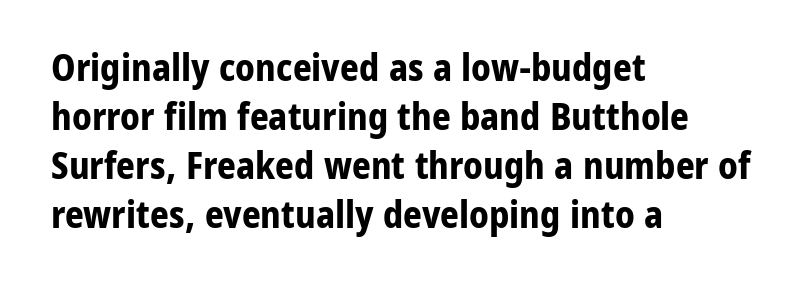
The image shows 37 px bold sans-serif type, upright; set left-aligned, normal line spacing (1.32x), normal letter spacing, not underlined; low stroke contrast and a medium x-height.
